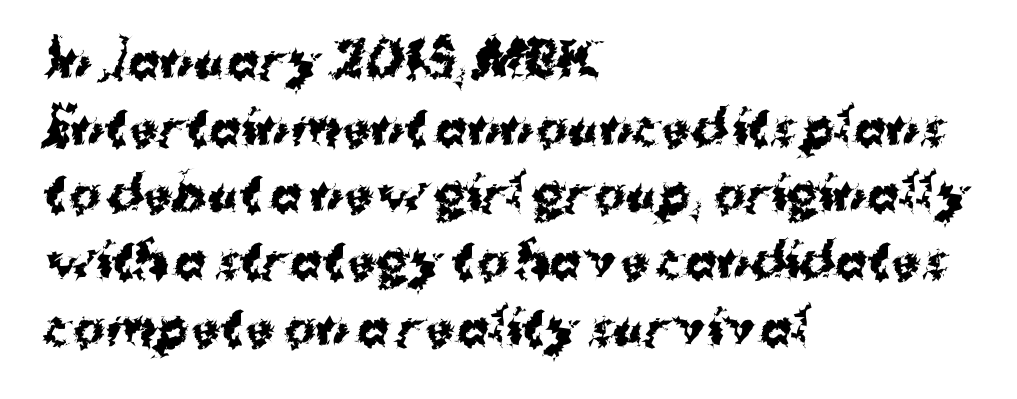
Q: Is the text bold? A: Yes.
Q: Is the text italic (slanted)? A: Yes.
Q: Is the typeface a serif or a sans-serif typeface? A: Sans-serif.
Q: Is the text underlined? A: No.
Q: How is the paragraph aligned? A: Left-aligned.
Q: Is the spacing between letters normal or unusually wide? A: Normal.
Q: Is the spacing between lines tight, normal or loose? A: Normal.
Q: Width (condensed, normal, or wide)? A: Normal.
Q: Stroke contrast? A: Medium.
Q: x-height? A: Medium.
Q: Monospaced? A: No.
